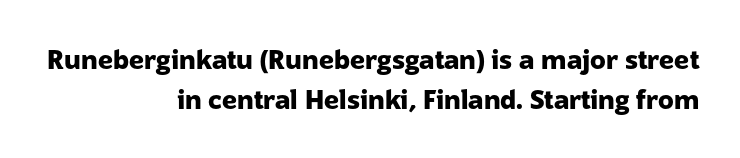
The image shows 26 px bold type, upright; set right-aligned, normal line spacing (1.52x), normal letter spacing, not underlined.
